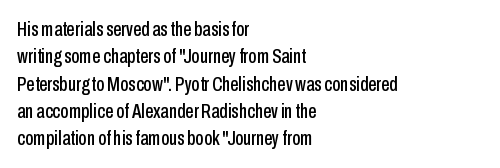
The image shows 21 px text type, upright; set left-aligned, normal line spacing (1.3x), normal letter spacing, not underlined.
